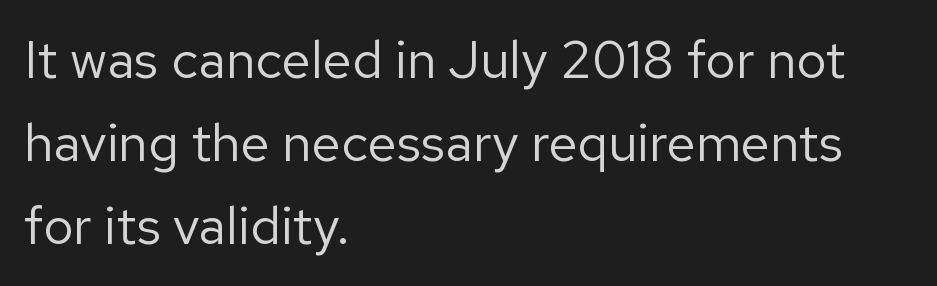
This rendering leaves character spacing at its baseline value. The passage is arranged the way most books set body copy — flush left. Successive baselines arrive at the customary interval. Has an underline been added? It has not. The axis of the letterforms is exactly vertical. This is sans-serif lettering, the kind often seen on screens and signage.
